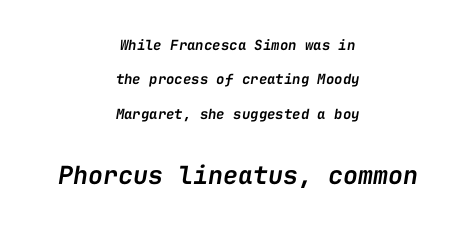
Q: Is the text bold? A: Semi-bold.
Q: Is the text italic (slanted)? A: Yes, it leans right by about 9 degrees.
Q: Is the text underlined? A: No.
Q: How is the paragraph aligned? A: Centered.
Q: Is the spacing between letters normal or unusually wide? A: Normal.
Q: Is the spacing between lines tight, normal or loose? A: Loose.
Q: Which block of text is set in a larger size, the first (top) or the second (bottom)? A: The second (bottom) one.
